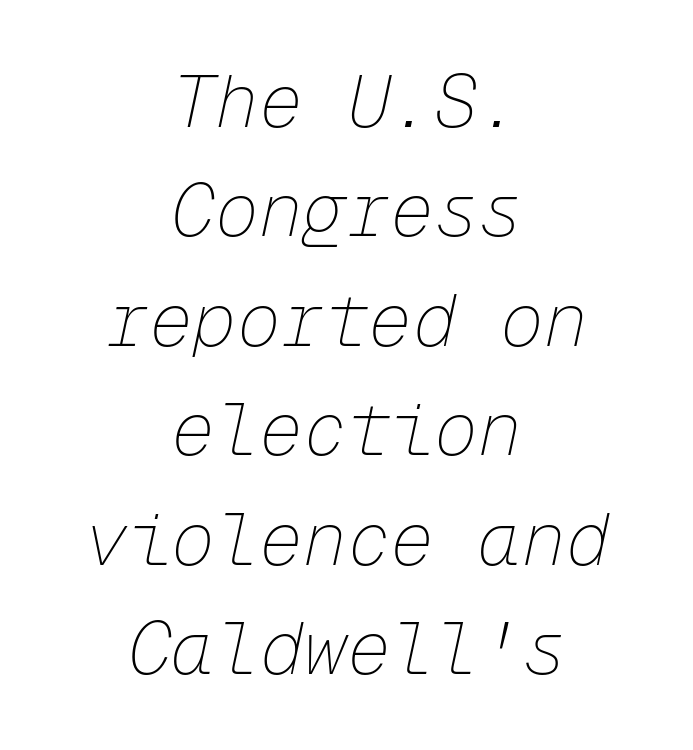
The image shows 73 px thin type, italic (leaning right), monospaced; set centered, normal line spacing (1.5x), normal letter spacing, not underlined; low stroke contrast and a medium x-height.
